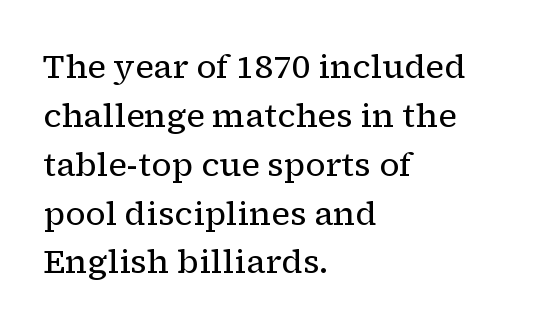
The image shows 33 px regular-weight serif type, upright; set left-aligned, normal line spacing (1.48x), normal letter spacing, not underlined; low stroke contrast and a medium x-height.
